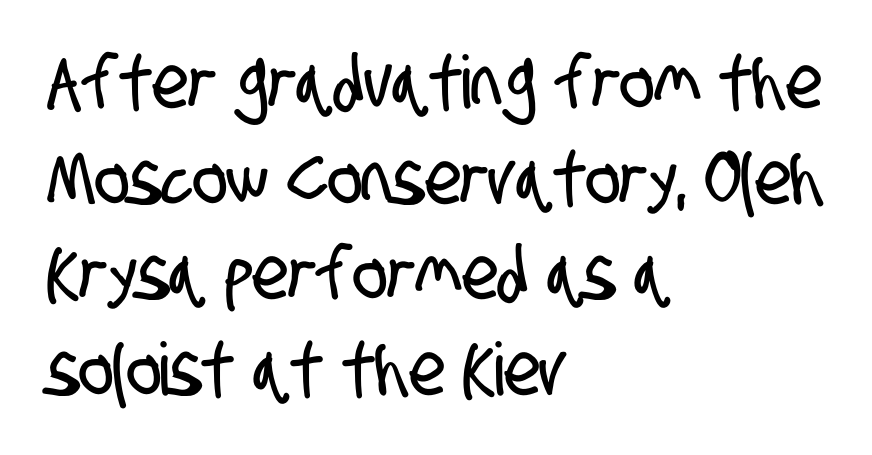
The image shows 73 px condensed sans-serif type; set left-aligned, normal line spacing (1.31x), normal letter spacing, not underlined; low stroke contrast and a large x-height.
